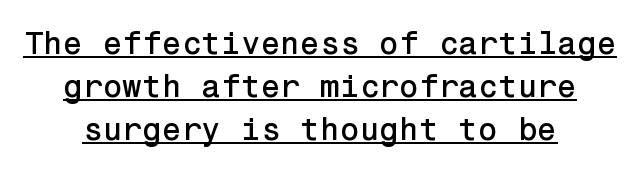
The image shows 32 px sans-serif type, upright; set centered, normal line spacing (1.34x), normal letter spacing, underlined; low stroke contrast and a medium x-height.
